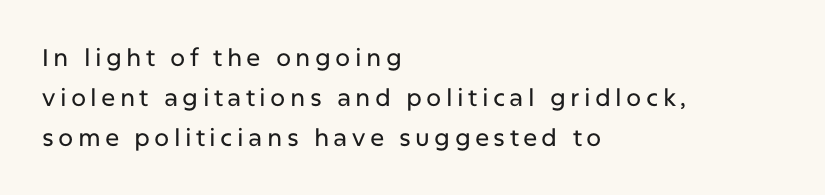
Q: Is the text italic (slanted)? A: No, it is upright.
Q: Is the text underlined? A: No.
Q: How is the paragraph aligned? A: Left-aligned.
Q: Is the spacing between lines tight, normal or loose? A: Normal.
